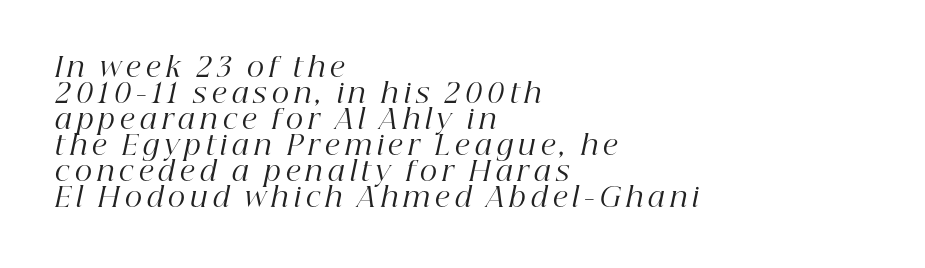
Q: Is the text bold? A: No.
Q: Is the text italic (slanted)? A: Yes, it leans right by about 12 degrees.
Q: Is the text underlined? A: No.
Q: How is the paragraph aligned? A: Left-aligned.
Q: Is the spacing between lines tight, normal or loose? A: Tight.
